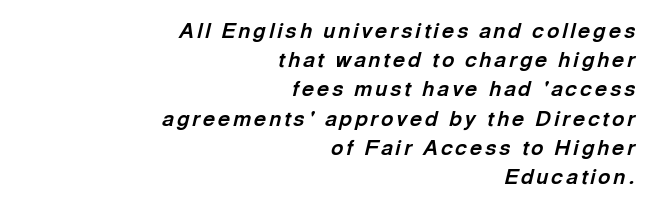
The image shows 21 px bold type, italic (leaning right); set right-aligned, normal line spacing (1.39x), not underlined.
